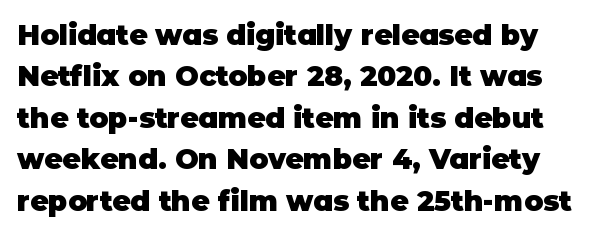
{"serif": "no", "italic": "no", "bold": "yes", "weight": "heavy", "width": "normal", "stroke_contrast": "low", "x_height": "large", "monospaced": "no", "underline": "no", "line_spacing": "normal", "line_spacing_ratio": 1.48, "letter_spacing": "normal", "letter_spacing_em": 0.0, "glyph_px": 28}
